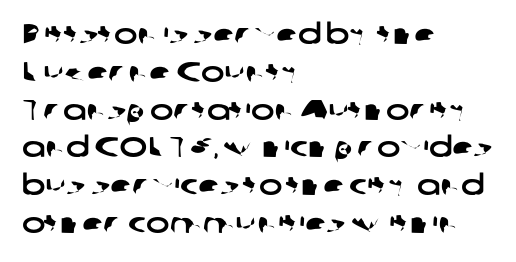
Q: Is the typeface a serif or a sans-serif typeface? A: Sans-serif.
Q: Is the text underlined? A: No.
Q: How is the paragraph aligned? A: Left-aligned.
Q: Is the spacing between letters normal or unusually wide? A: Normal.
Q: Is the spacing between lines tight, normal or loose? A: Normal.
Q: Width (condensed, normal, or wide)? A: Wide.
Q: Stroke contrast? A: Low.
Q: x-height? A: Medium.
Q: Monospaced? A: No.
